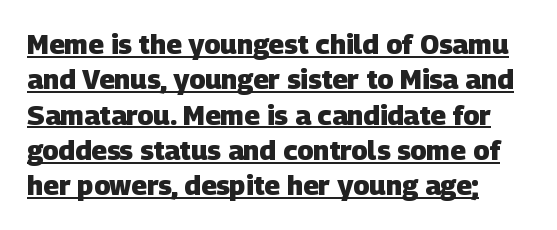
{"bold": "yes", "underline": "yes", "align": "left", "line_spacing": "normal", "line_spacing_ratio": 1.31, "letter_spacing": "normal", "letter_spacing_em": 0.0, "glyph_px": 27}
